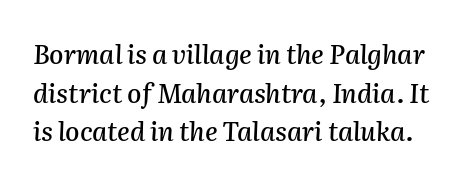
{"italic": "yes", "lean": "right", "slant_degrees": 2, "underline": "no", "line_spacing": "normal", "line_spacing_ratio": 1.49, "letter_spacing": "normal", "letter_spacing_em": 0.0, "glyph_px": 26}
